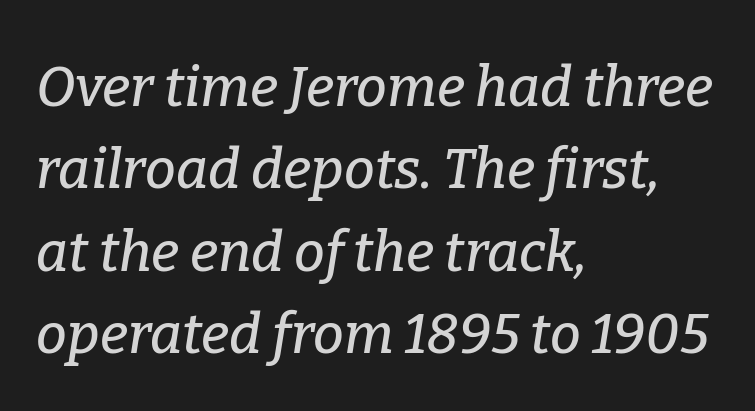
Q: Is the text italic (slanted)? A: Yes, it leans right by about 9 degrees.
Q: Is the typeface a serif or a sans-serif typeface? A: Serif.
Q: Is the text underlined? A: No.
Q: How is the paragraph aligned? A: Left-aligned.
Q: Is the spacing between letters normal or unusually wide? A: Normal.
Q: Is the spacing between lines tight, normal or loose? A: Normal.
Q: Width (condensed, normal, or wide)? A: Normal.
Q: Stroke contrast? A: Low.
Q: x-height? A: Medium.
Q: Monospaced? A: No.
